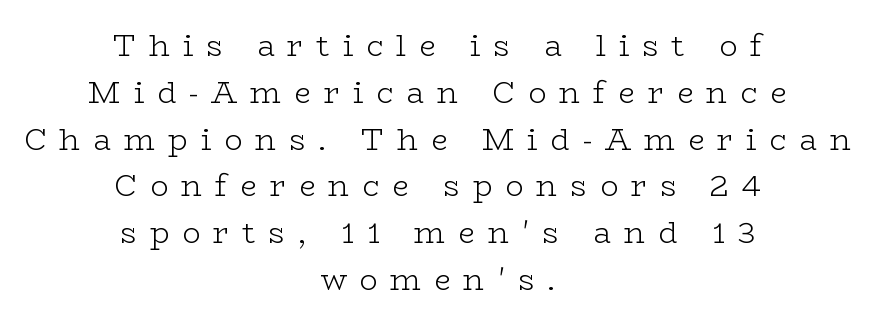
{"serif": "yes", "italic": "no", "bold": "no", "weight": "light", "width": "wide", "stroke_contrast": "low", "x_height": "medium", "monospaced": "no", "underline": "no", "align": "center", "line_spacing": "normal", "line_spacing_ratio": 1.56, "letter_spacing": "wide", "letter_spacing_em": 0.43, "glyph_px": 30}
